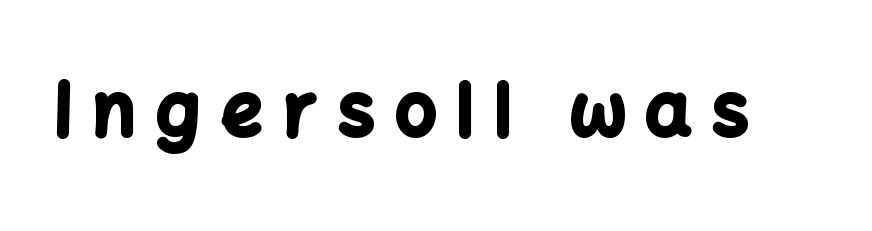
The face used here is proportionally spaced, like ordinary book or web type. Rule under the text: the space is simply empty. Substantial extra tracking has been applied to these lines. The type sits square on the baseline with zero lean.
